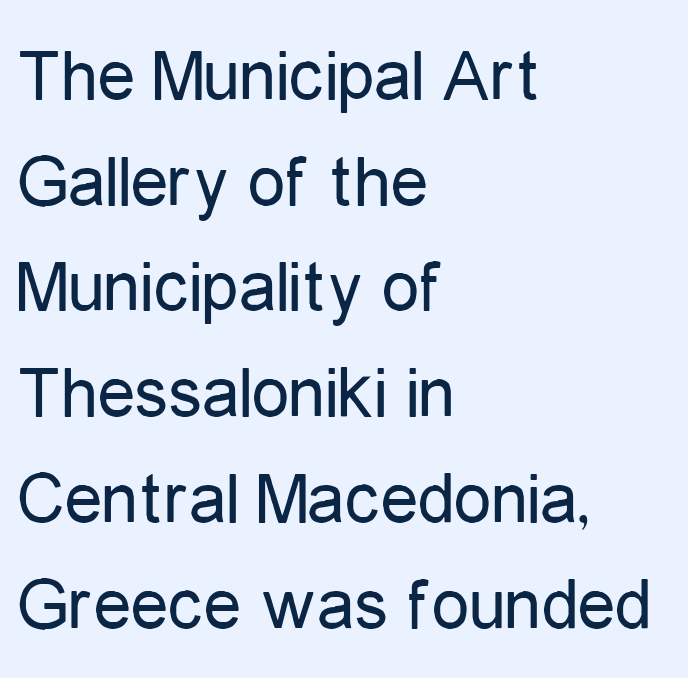
A sans-serif font was chosen for this passage. This rendering leaves character spacing at its baseline value. Successive baselines arrive at the customary interval. Letters rest on an invisible, unmarked baseline. Posture: upright roman.
